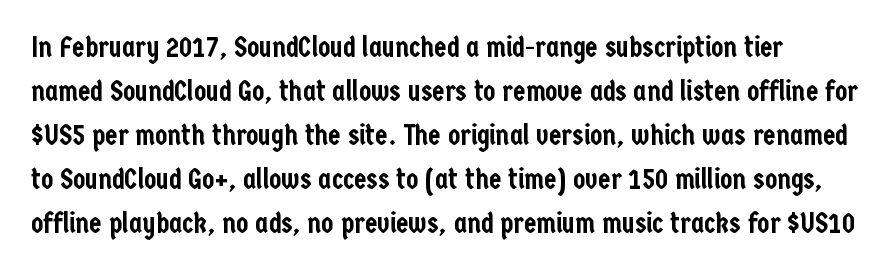
Q: Is the text italic (slanted)? A: No, it is upright.
Q: Is the typeface a serif or a sans-serif typeface? A: Sans-serif.
Q: Is the text underlined? A: No.
Q: Is the spacing between letters normal or unusually wide? A: Normal.
Q: Is the spacing between lines tight, normal or loose? A: Normal.
Q: Width (condensed, normal, or wide)? A: Condensed.
Q: Stroke contrast? A: Low.
Q: x-height? A: Medium.
Q: Monospaced? A: No.
